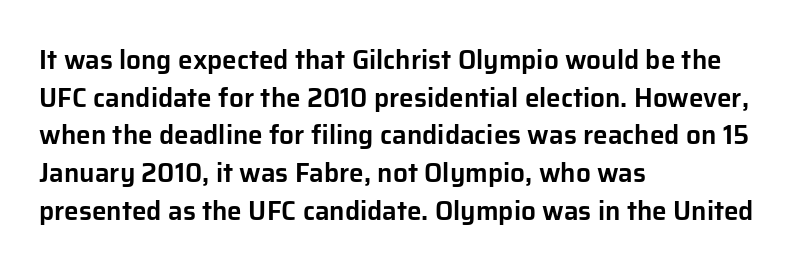
Q: Is the text italic (slanted)? A: No, it is upright.
Q: Is the text underlined? A: No.
Q: How is the paragraph aligned? A: Left-aligned.
Q: Is the spacing between letters normal or unusually wide? A: Normal.
Q: Is the spacing between lines tight, normal or loose? A: Normal.
